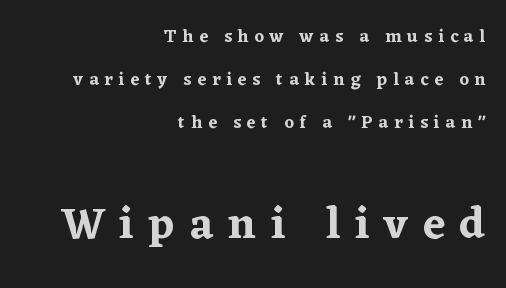
Notice the wide empty band between every row — that's loose leading. Here the designer chose a conventional face with non-uniform glyph widths. The specimen omits any rule beneath the text block's lines. These lines are composed in type with serifs.
